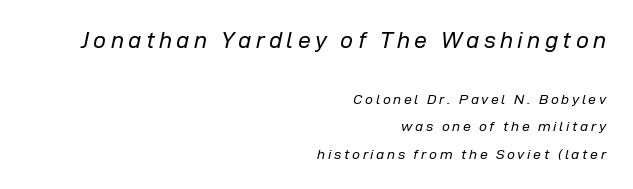
It's the slanting kind of type. In terms of leading, this rendering errs on the spacious side. Large over small — that's the arrangement of the two blocks here. Beneath every word, the page is bare.
